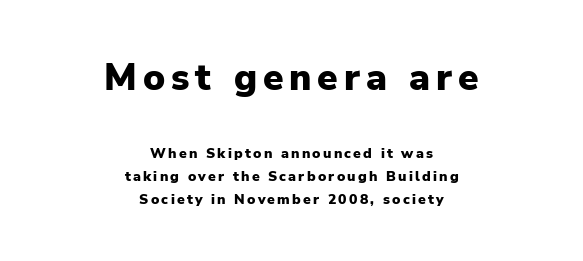
{"serif": "no", "italic": "no", "bold": "yes", "weight": "heavy", "width": "normal", "stroke_contrast": "low", "x_height": "medium", "monospaced": "no", "underline": "no", "align": "center", "line_spacing": "normal", "line_spacing_ratio": 1.65, "larger_block": "first", "size_ratio": 2.64, "glyph_px": 37}
